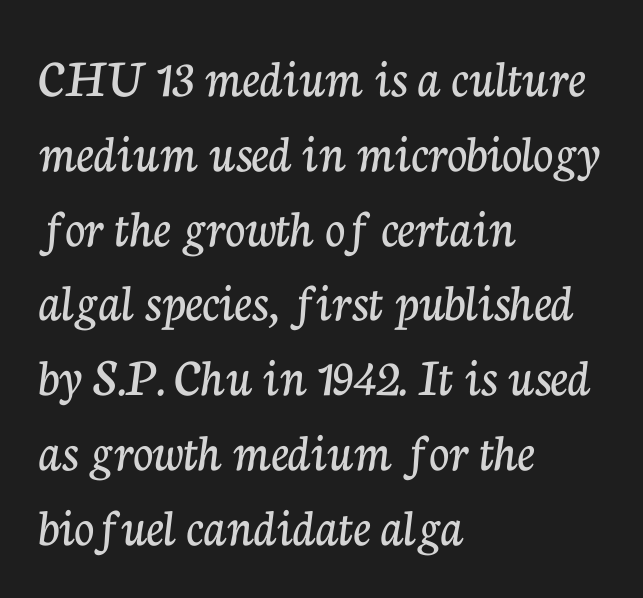
Characters follow at the spacing the type designer built in. Reading down the block, your eye returns to a fixed left position each line. Varying glyph widths throughout — classic text-font behaviour.
